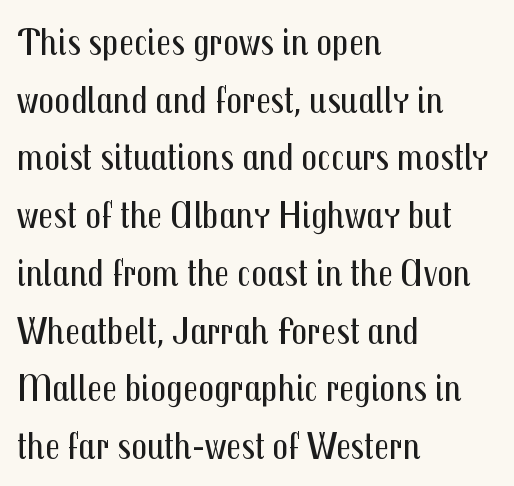
The image shows 39 px regular-weight, condensed sans-serif type, upright; set left-aligned, normal line spacing (1.48x), normal letter spacing, not underlined; medium stroke contrast and a medium x-height.
